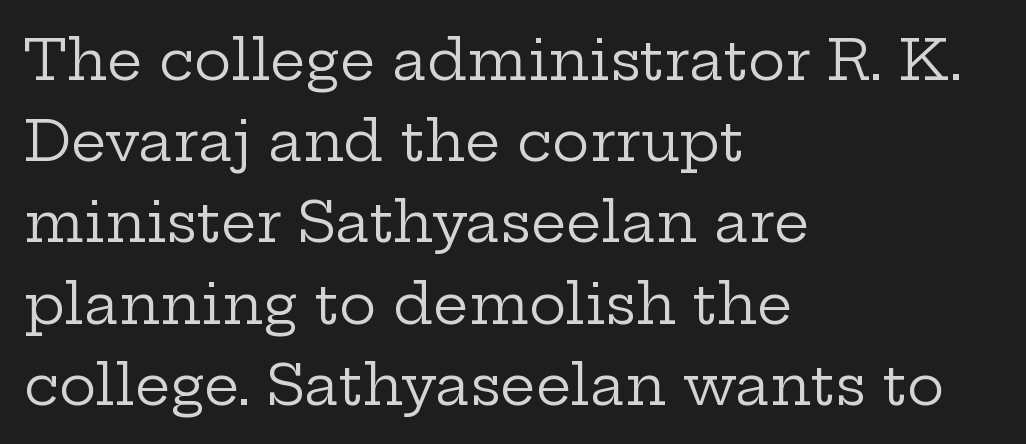
The image shows 56 px regular-weight, wide serif type, upright; set left-aligned, normal line spacing (1.45x), normal letter spacing, not underlined; low stroke contrast and a medium x-height.
